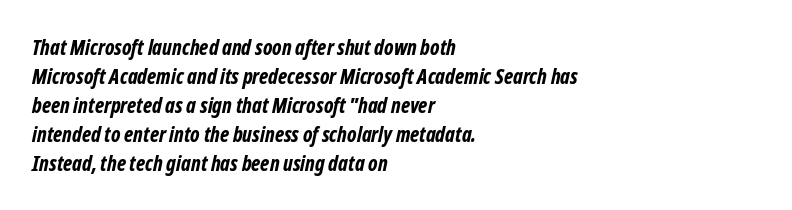
A clean baseline with only descenders dipping below it. The sample has been set heavy, in full bold. Evenly set lines give the paragraph a standard silhouette. This rendering leaves character spacing at its baseline value. Notice how the passage keeps a crisp vertical edge on the left only.
